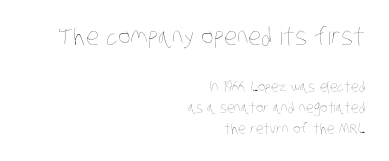
Q: Is the text bold? A: No.
Q: Is the text underlined? A: No.
Q: How is the paragraph aligned? A: Right-aligned.
Q: Is the spacing between letters normal or unusually wide? A: Normal.
Q: Is the spacing between lines tight, normal or loose? A: Normal.
Q: Which block of text is set in a larger size, the first (top) or the second (bottom)? A: The first (top) one.
